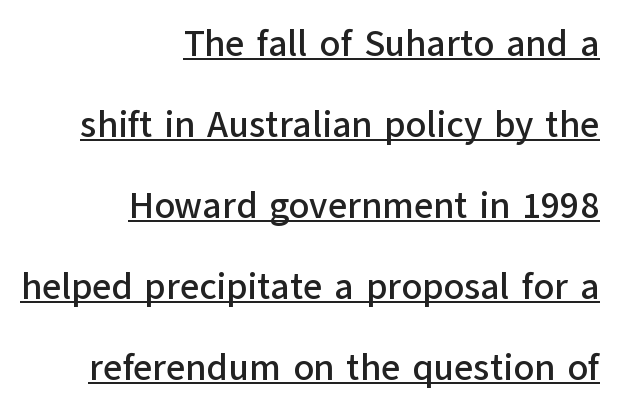
The image shows 37 px sans-serif type, upright; set right-aligned, loose line spacing (2.19x), normal letter spacing, underlined; low stroke contrast and a medium x-height.
